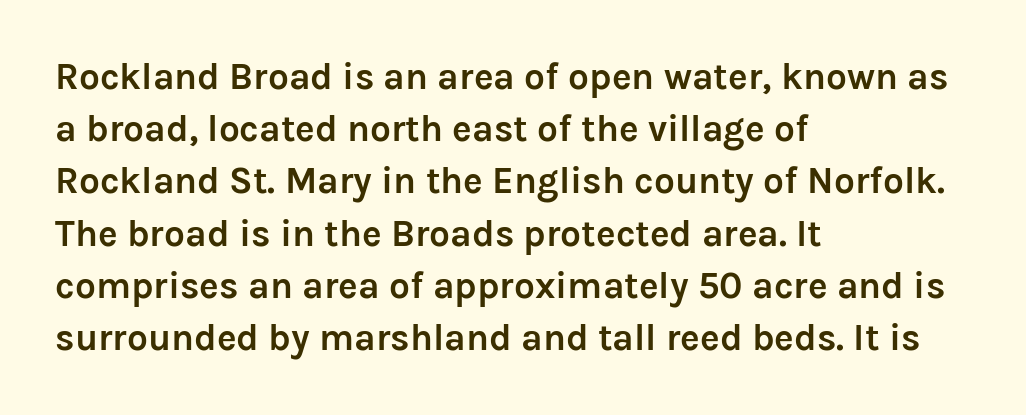
{"serif": "no", "italic": "no", "bold": "yes", "weight": "semibold", "width": "normal", "stroke_contrast": "low", "x_height": "medium", "monospaced": "no", "underline": "no", "align": "left", "line_spacing": "normal", "line_spacing_ratio": 1.41, "letter_spacing": "normal", "letter_spacing_em": 0.0, "glyph_px": 37}
